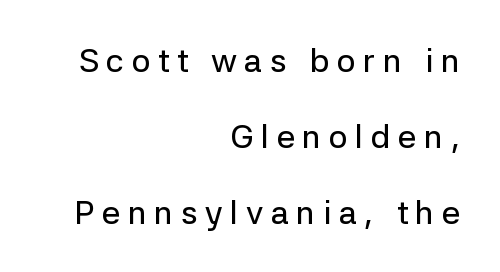
The image shows 33 px sans-serif type, upright; set right-aligned, loose line spacing (2.3x), unusually wide letter spacing (+0.23 em), not underlined; low stroke contrast and a medium x-height.
